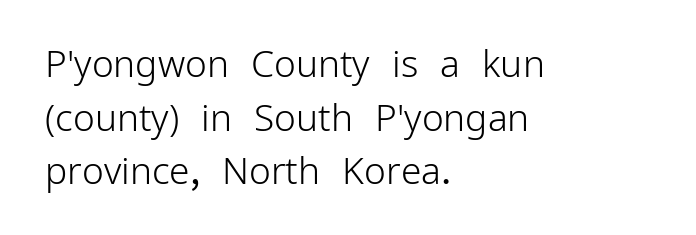
The image shows 37 px light sans-serif type, upright; set left-aligned, normal line spacing (1.45x), normal letter spacing, not underlined; low stroke contrast and a medium x-height.
